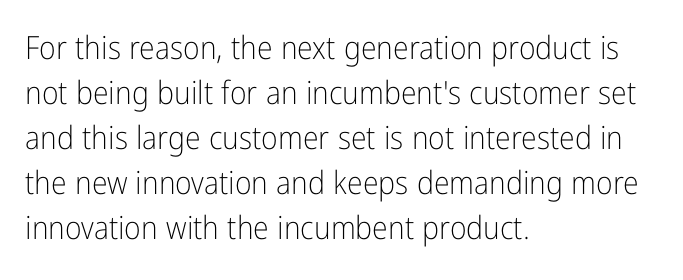
Q: Is the text bold? A: No.
Q: Is the text italic (slanted)? A: No, it is upright.
Q: Is the typeface a serif or a sans-serif typeface? A: Sans-serif.
Q: Is the text underlined? A: No.
Q: How is the paragraph aligned? A: Left-aligned.
Q: Is the spacing between letters normal or unusually wide? A: Normal.
Q: Is the spacing between lines tight, normal or loose? A: Normal.
Q: Width (condensed, normal, or wide)? A: Condensed.
Q: Stroke contrast? A: Low.
Q: x-height? A: Medium.
Q: Monospaced? A: No.
